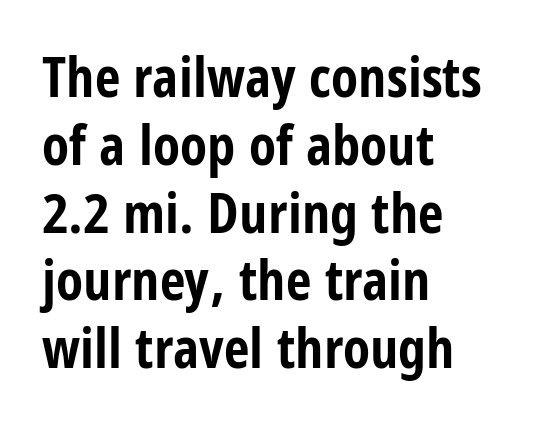
Q: Is the text bold? A: Yes.
Q: Is the text italic (slanted)? A: No, it is upright.
Q: Is the typeface a serif or a sans-serif typeface? A: Sans-serif.
Q: Is the text underlined? A: No.
Q: How is the paragraph aligned? A: Left-aligned.
Q: Is the spacing between letters normal or unusually wide? A: Normal.
Q: Width (condensed, normal, or wide)? A: Condensed.
Q: Stroke contrast? A: Low.
Q: x-height? A: Large.
Q: Monospaced? A: No.
